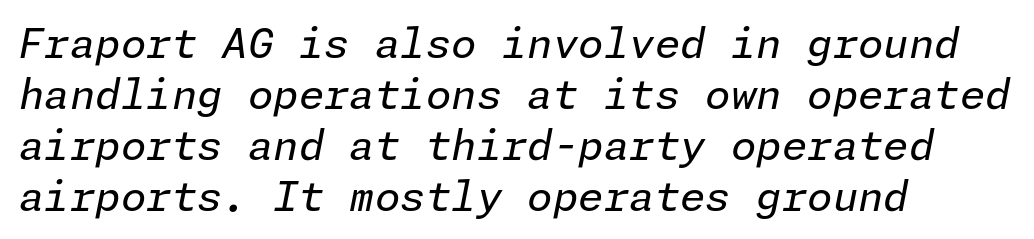
The image shows 41 px regular-weight type, italic (leaning right); set left-aligned, line spacing 1.24x, normal letter spacing, not underlined; low stroke contrast and a medium x-height.
